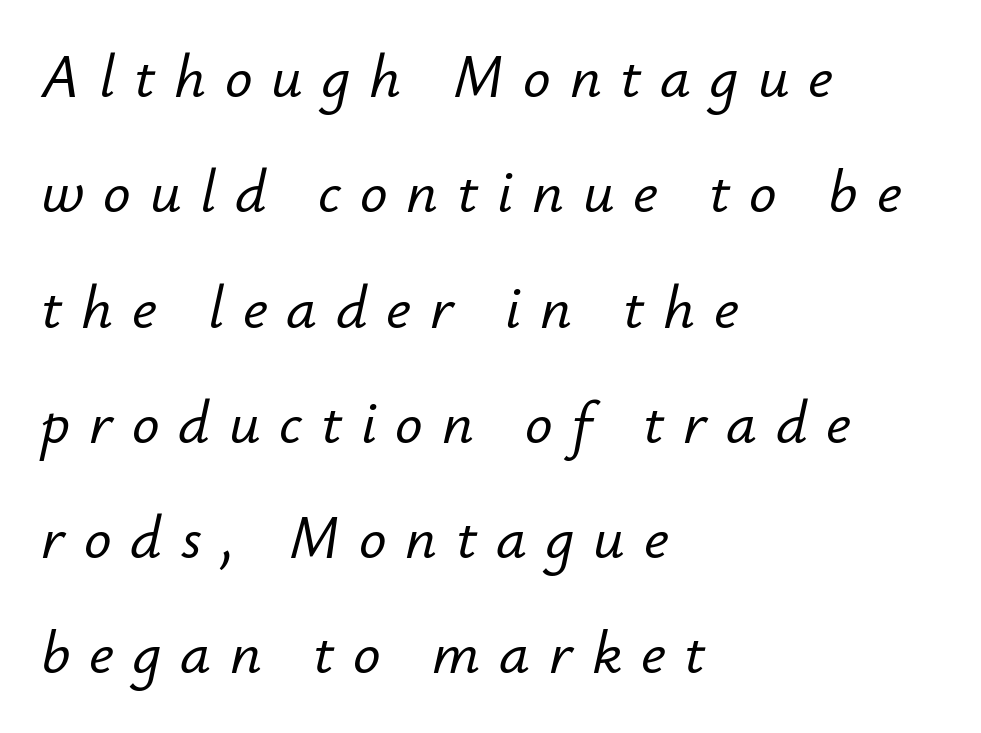
Decoration check: the copy has no underline. Someone cranked the tracking dial way up on this one. Compared with ordinary roman type, these characters are visibly tilted. The passage is arranged the way most books set body copy — flush left.
